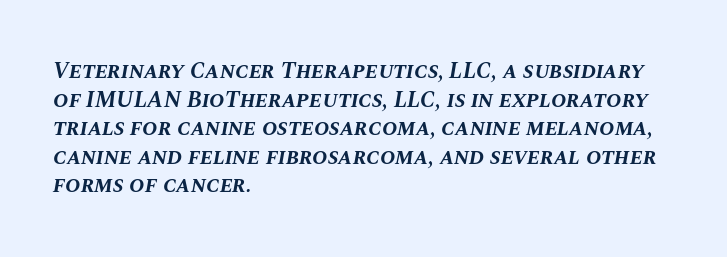
Q: Is the text bold? A: Yes.
Q: Is the text italic (slanted)? A: Yes, it leans right by about 10 degrees.
Q: Is the text underlined? A: No.
Q: How is the paragraph aligned? A: Left-aligned.
Q: Is the spacing between letters normal or unusually wide? A: Normal.
